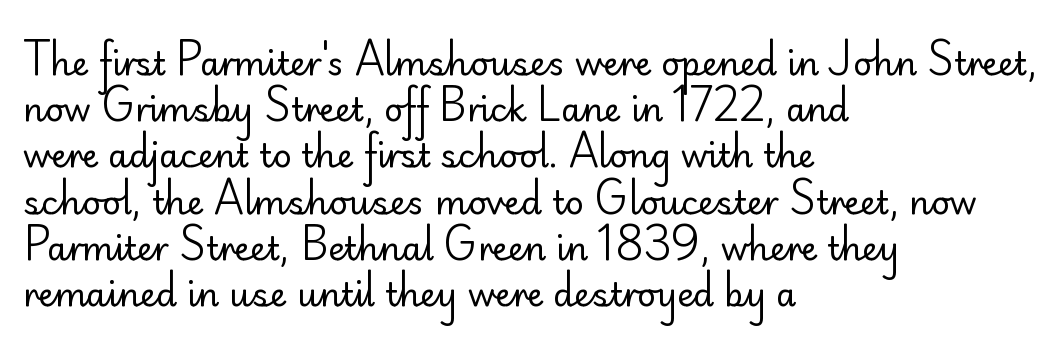
The image shows 33 px regular-weight sans-serif type, upright; set left-aligned, normal line spacing (1.4x), normal letter spacing, not underlined; low stroke contrast and a small x-height.
